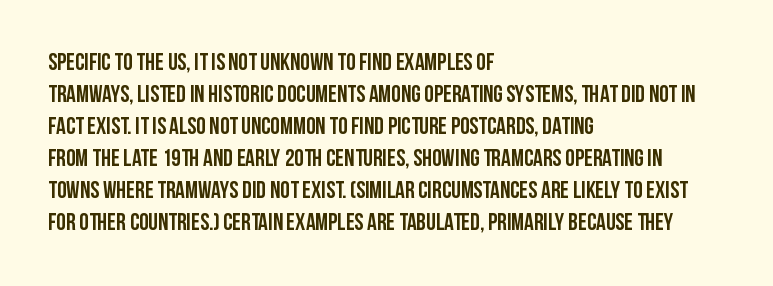
{"italic": "no", "underline": "no", "align": "left", "line_spacing": "normal", "line_spacing_ratio": 1.33, "letter_spacing": "normal", "letter_spacing_em": 0.0, "glyph_px": 24}
